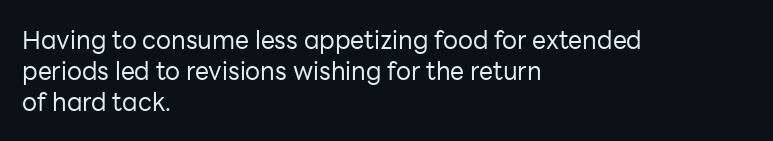
Spacing between characters is what you'd get straight out of the box. Ordinary non-slanted type is in use. The compositor pushed each line to the left boundary. Rows of type keep a routine distance in the vertical direction.
